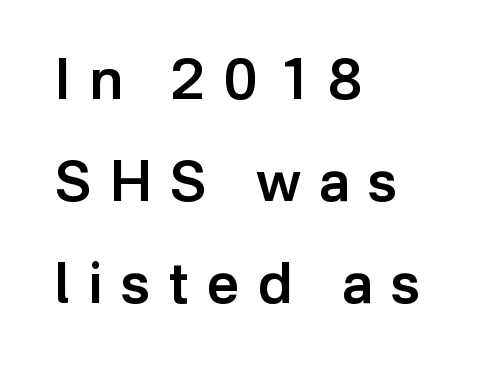
Weight: semibold (demi). The designer went with a sans here, leaving each stem footless. Is this a fixed-width face? No — the glyphs have proportional, varying widths. Each row of text sits above clean, open space.
